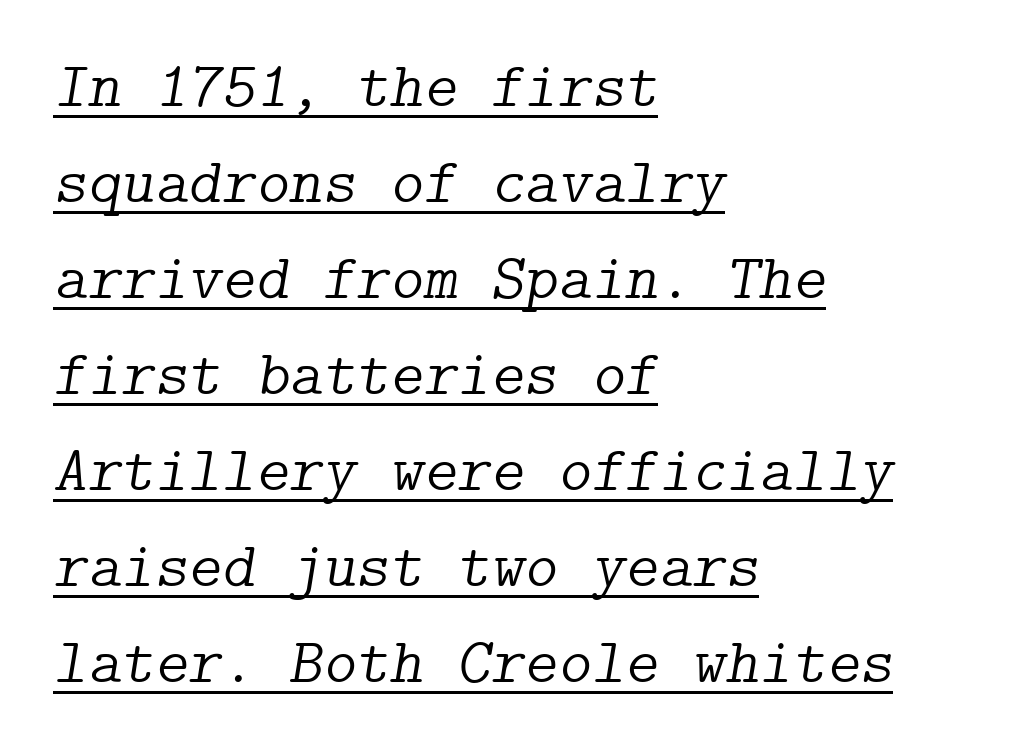
Look at the bottom of the vertical strokes: they flare into serifs here. This reads as an unemphasized weight, regular at the heaviest. This rendering leaves character spacing at its baseline value. Is there much room between lines? A standard amount, neither cramped nor airy.
